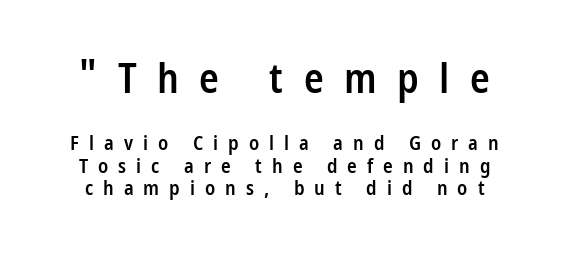
The image shows 41 px semibold, condensed sans-serif type, upright; set tight line spacing (1.11x), unusually wide letter spacing (+0.5 em), not underlined; the first (top) block is 2.05x larger; low stroke contrast and a medium x-height.
